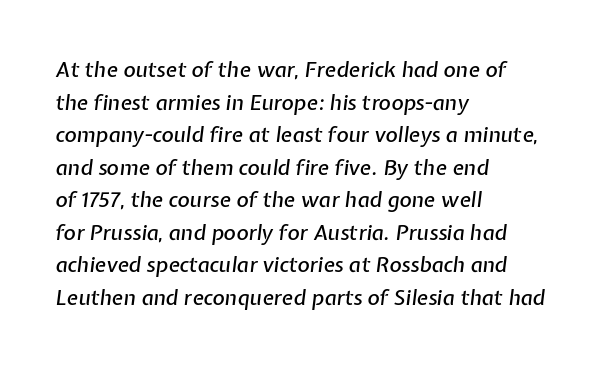
{"italic": "yes", "lean": "right", "slant_degrees": 7, "underline": "no", "align": "left", "line_spacing": "normal", "line_spacing_ratio": 1.55, "letter_spacing": "normal", "letter_spacing_em": 0.0, "glyph_px": 21}
